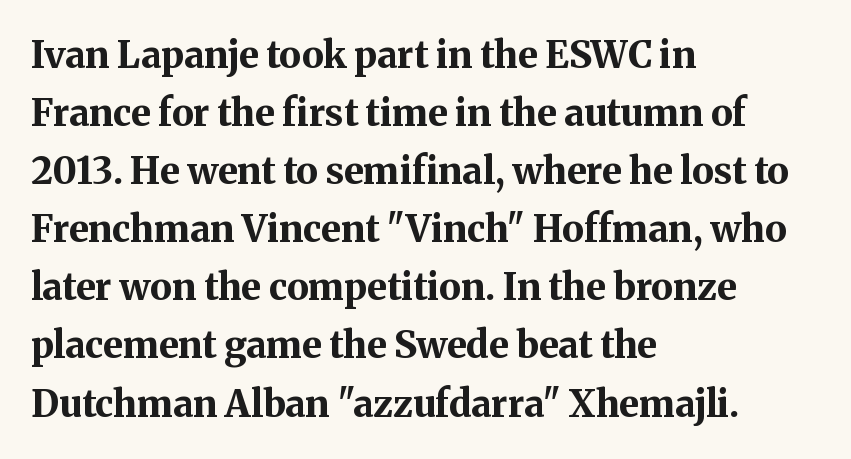
The image shows 37 px bold serif type, upright; set left-aligned, normal line spacing (1.57x), normal letter spacing, not underlined; medium stroke contrast and a medium x-height.
